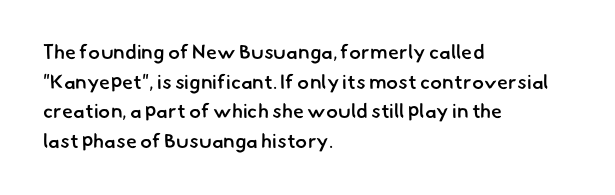
The image shows 20 px text type; set left-aligned, normal line spacing (1.48x), normal letter spacing, not underlined.
